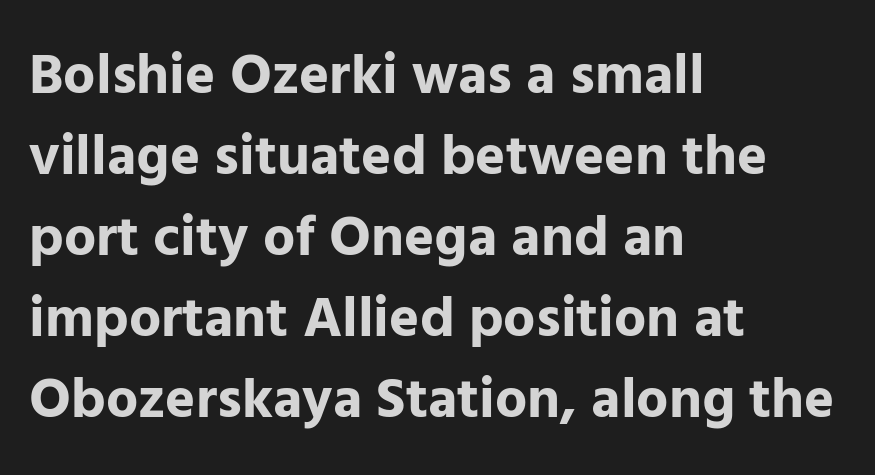
{"serif": "no", "italic": "no", "bold": "yes", "weight": "bold", "width": "normal", "stroke_contrast": "low", "x_height": "medium", "monospaced": "no", "underline": "no", "align": "left", "line_spacing": "normal", "line_spacing_ratio": 1.42, "letter_spacing": "normal", "letter_spacing_em": 0.0, "glyph_px": 57}
